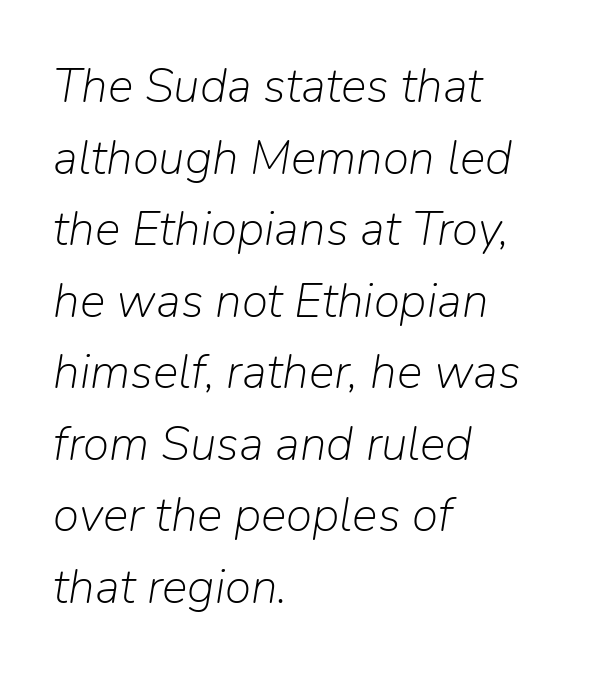
{"italic": "yes", "lean": "right", "slant_degrees": 9, "bold": "no", "weight": "light", "width": "normal", "stroke_contrast": "low", "x_height": "medium", "monospaced": "no", "underline": "no", "align": "left", "line_spacing": "normal", "line_spacing_ratio": 1.49, "letter_spacing": "normal", "letter_spacing_em": 0.0, "glyph_px": 48}
